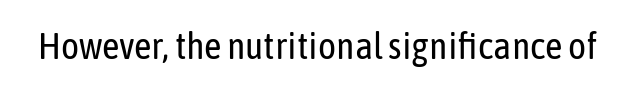
The image shows 38 px regular-weight, condensed sans-serif type, upright; set normal letter spacing, not underlined; low stroke contrast and a medium x-height.
